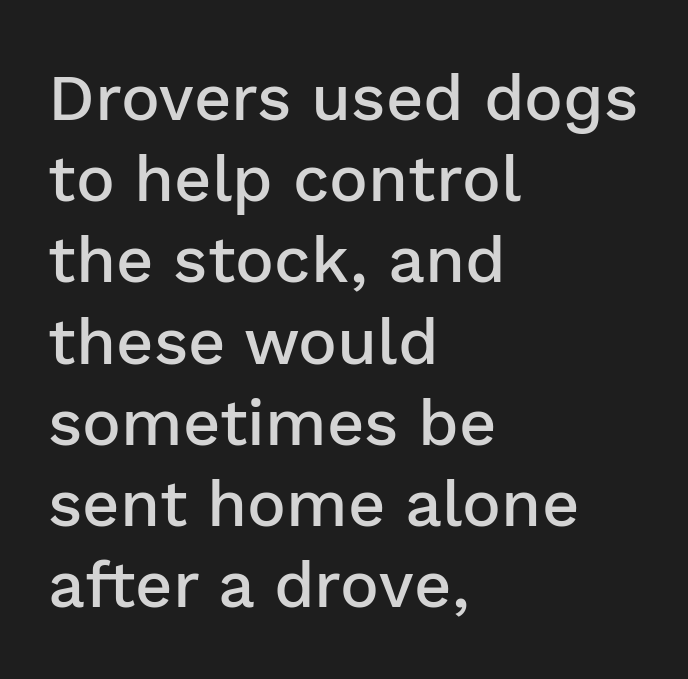
The image shows 65 px semibold sans-serif type, upright; set left-aligned, normal line spacing (1.25x), normal letter spacing, not underlined; low stroke contrast and a medium x-height.
